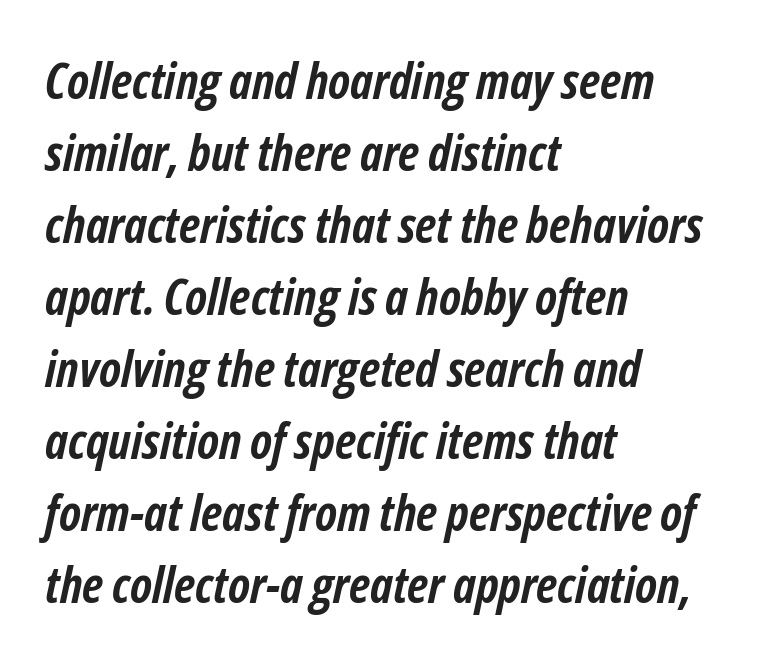
{"italic": "yes", "lean": "right", "slant_degrees": 12, "bold": "yes", "weight": "semibold", "width": "condensed", "stroke_contrast": "low", "x_height": "medium", "monospaced": "no", "underline": "no", "align": "left", "line_spacing": "normal", "line_spacing_ratio": 1.44, "letter_spacing": "normal", "letter_spacing_em": 0.0, "glyph_px": 50}
